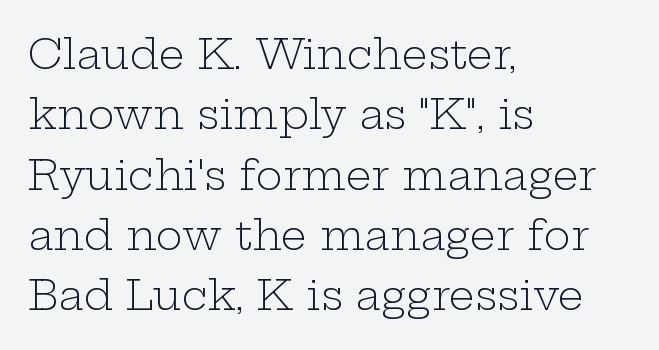
The passage shown is typed in a proportional face where columns would drift. Is the type heavy? It reads as light-to-regular instead. The space beneath each line is pristine and unruled. If you drew a ruler down the left edge, every line would touch it.
